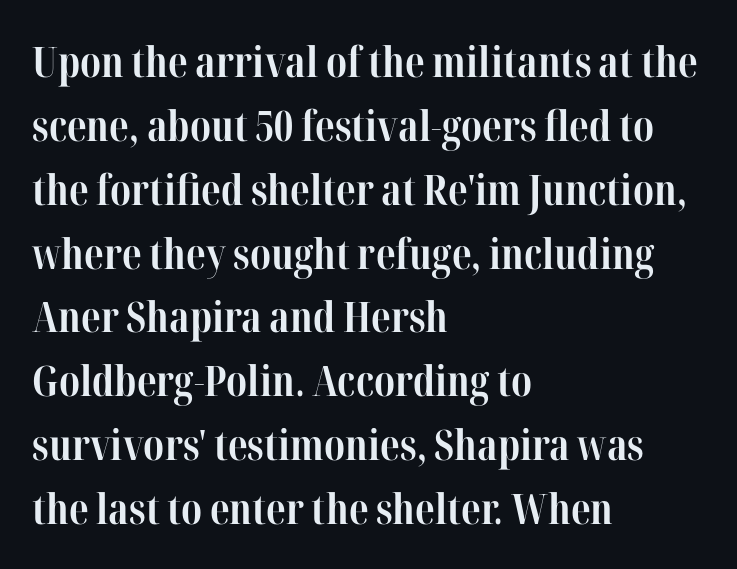
The image shows 42 px bold, condensed serif type, upright; set left-aligned, normal line spacing (1.52x), normal letter spacing, not underlined; high stroke contrast and a medium x-height.
